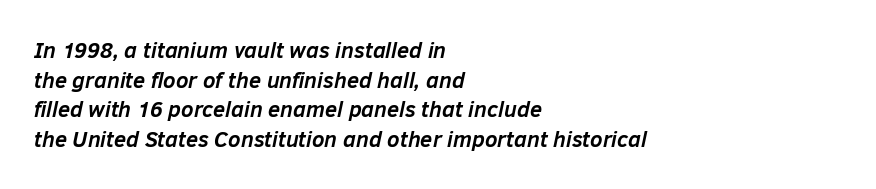
Q: Is the text bold? A: Yes.
Q: Is the text italic (slanted)? A: Yes, it leans right by about 12 degrees.
Q: Is the text underlined? A: No.
Q: How is the paragraph aligned? A: Left-aligned.
Q: Is the spacing between letters normal or unusually wide? A: Normal.
Q: Is the spacing between lines tight, normal or loose? A: Normal.
